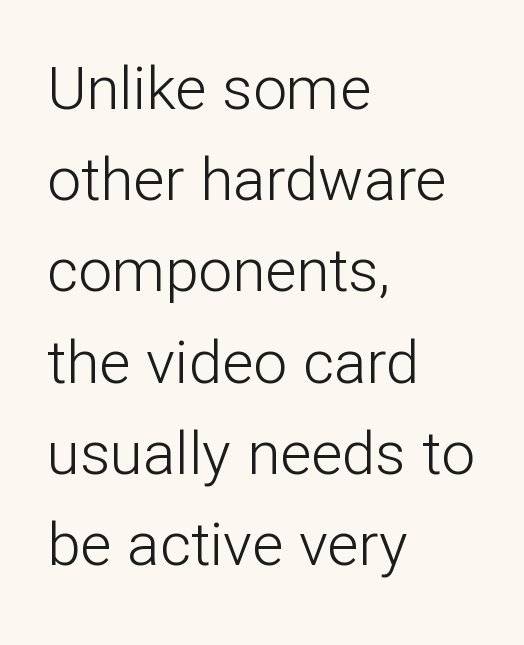
The image shows 60 px light sans-serif type, upright; set left-aligned, normal line spacing (1.52x), normal letter spacing, not underlined; low stroke contrast and a medium x-height.
